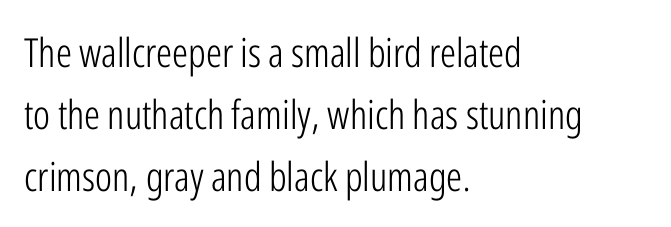
Q: Is the text bold? A: No.
Q: Is the text italic (slanted)? A: No, it is upright.
Q: Is the typeface a serif or a sans-serif typeface? A: Sans-serif.
Q: Is the text underlined? A: No.
Q: How is the paragraph aligned? A: Left-aligned.
Q: Is the spacing between letters normal or unusually wide? A: Normal.
Q: Is the spacing between lines tight, normal or loose? A: Normal.
Q: Width (condensed, normal, or wide)? A: Condensed.
Q: Stroke contrast? A: Low.
Q: x-height? A: Medium.
Q: Monospaced? A: No.
